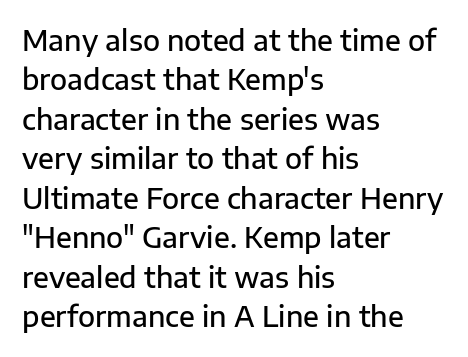
Letterform terminals end flat and unadorned throughout the passage. You could not count columns in this text — the font is proportionally spaced. Short and long lines alike share a common starting point at left. You can tell it's not italic because the verticals are truly vertical. Students, note that the glyphs here touch the page at normal intervals.
